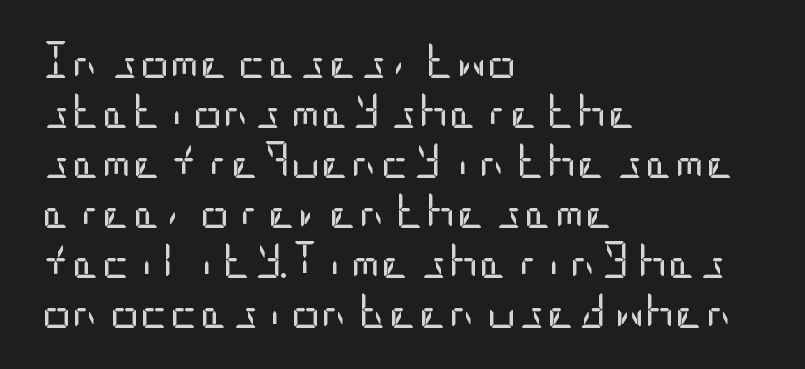
Stroke terminals: plain, sans-serif. Compared with typical paragraphs, the rows here are spaced about the same. Glyph-to-glyph distance matches everyday printed text. Check under the words: just untouched page.
